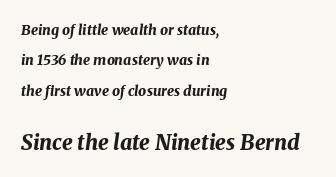
Does the weight exceed regular? Yes, all the way to bold. Caption: multi-line text, flush left, ragged right. Check the space under the baseline: it is left empty. The axis of the letterforms is tilted away from vertical. Standard letterfit; no display-style spreading of the glyphs. In this sample the second text group is rendered at the bigger scale.
